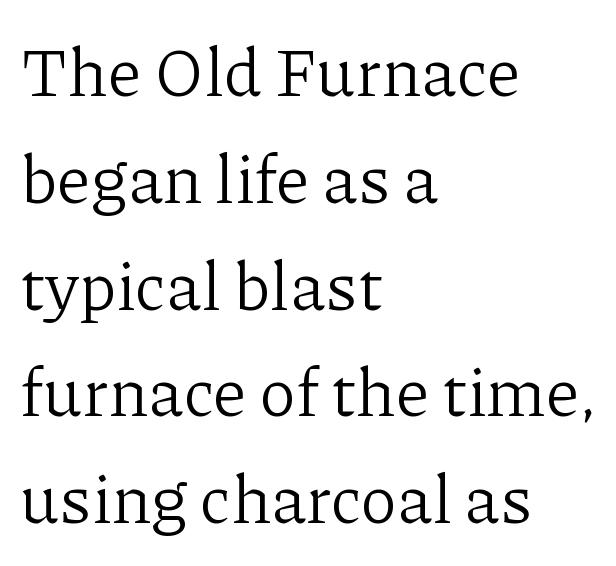
The image shows 68 px light serif type, upright; set left-aligned, normal line spacing (1.57x), normal letter spacing, not underlined; low stroke contrast and a medium x-height.
